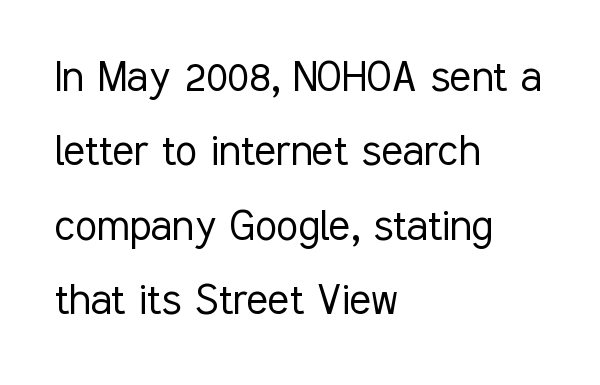
Unlike a traditional serif, this face leaves its strokes unadorned. The rendering uses natural spacing where letterforms have individual widths. If you measured baseline to baseline, you'd find a middling distance. Notice how the passage keeps a crisp vertical edge on the left only. Glance below the letters and you will spot only blank space. Tracking value appears to be zero — textbook default spacing.
